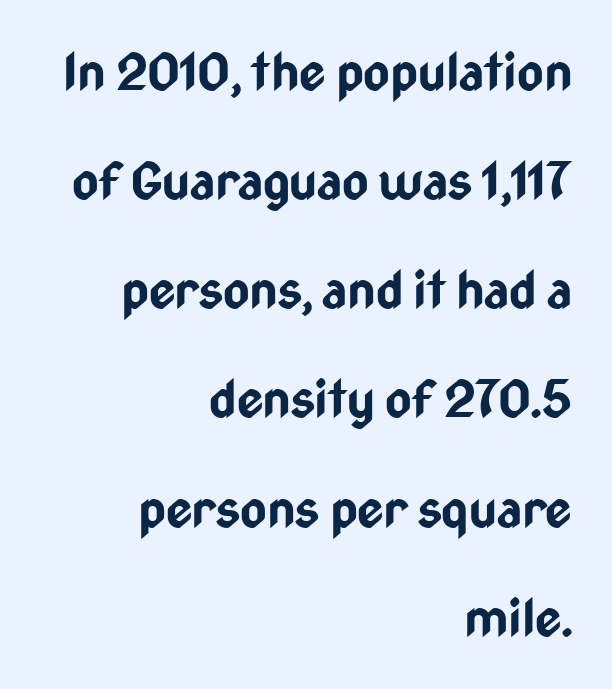
Q: Is the text bold? A: Yes.
Q: Is the text italic (slanted)? A: No, it is upright.
Q: Is the typeface a serif or a sans-serif typeface? A: Sans-serif.
Q: Is the text underlined? A: No.
Q: How is the paragraph aligned? A: Right-aligned.
Q: Is the spacing between letters normal or unusually wide? A: Normal.
Q: Is the spacing between lines tight, normal or loose? A: Loose.
Q: Width (condensed, normal, or wide)? A: Condensed.
Q: Stroke contrast? A: Low.
Q: x-height? A: Medium.
Q: Monospaced? A: No.
